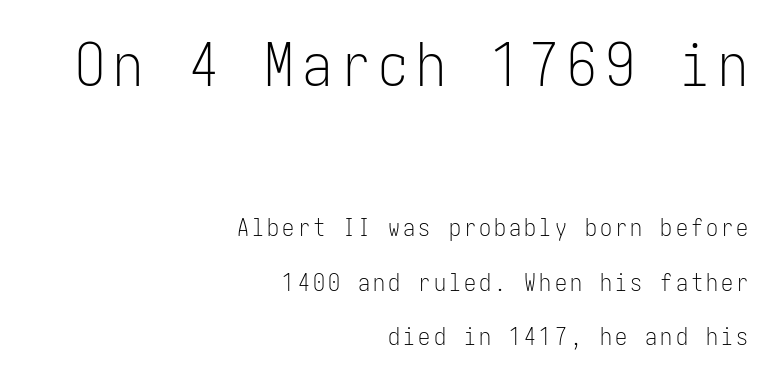
Regarding serifs, this sample does without them. Honestly, the rows look like they've been pulled way apart. The specimen reads as upright at a glance. Bare-footed words on every line. The lines are quadded right.
